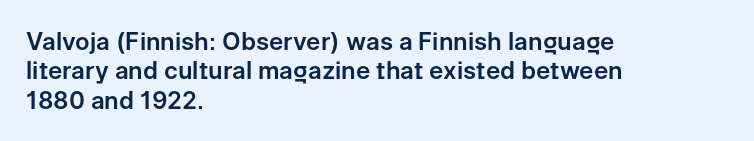
Q: Is the text italic (slanted)? A: No, it is upright.
Q: Is the text underlined? A: No.
Q: How is the paragraph aligned? A: Left-aligned.
Q: Is the spacing between letters normal or unusually wide? A: Normal.
